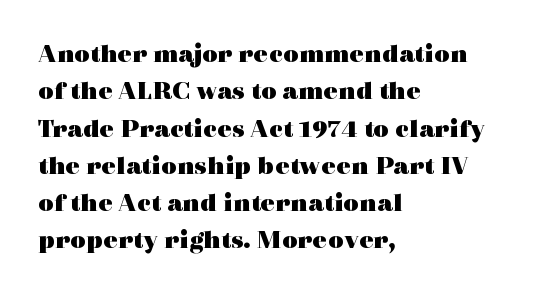
It's the straight-up-and-down kind of type. The lines are quadded left. Letter spacing: default. Rule under the text: the space is simply empty. The space between consecutive lines is moderate. Notice how thick the strokes are: this is what a full bold looks like.
